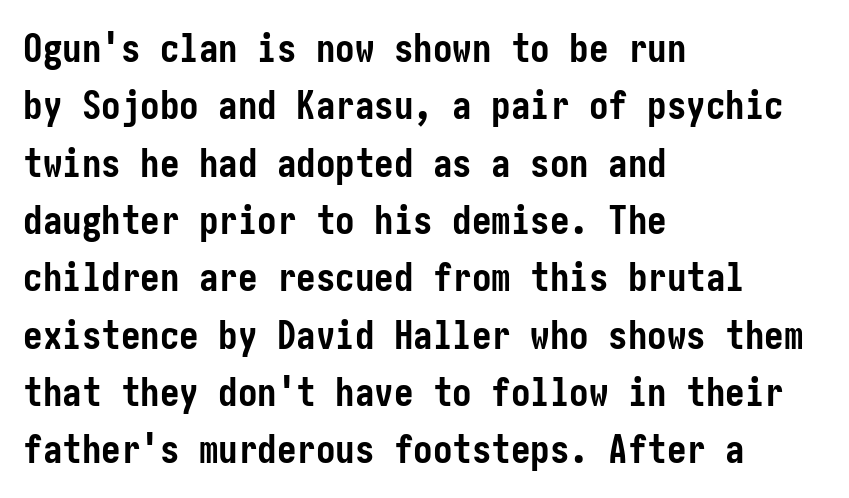
{"serif": "no", "italic": "no", "bold": "yes", "weight": "semibold", "width": "condensed", "stroke_contrast": "low", "x_height": "medium", "underline": "no", "align": "left", "line_spacing": "normal", "line_spacing_ratio": 1.47, "letter_spacing": "normal", "letter_spacing_em": 0.0, "glyph_px": 39}
